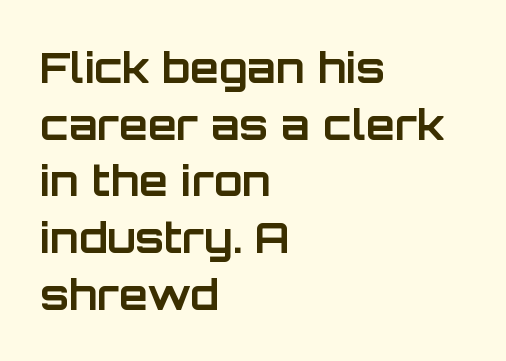
{"serif": "no", "italic": "no", "bold": "yes", "weight": "bold", "width": "normal", "stroke_contrast": "low", "x_height": "large", "monospaced": "no", "underline": "no", "align": "left", "line_spacing": "normal", "line_spacing_ratio": 1.35, "letter_spacing": "normal", "letter_spacing_em": 0.0, "glyph_px": 42}
